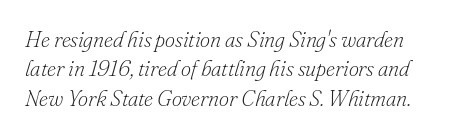
{"italic": "yes", "lean": "right", "slant_degrees": 16, "bold": "no", "underline": "no", "line_spacing": "normal", "line_spacing_ratio": 1.33, "letter_spacing": "normal", "letter_spacing_em": 0.0, "glyph_px": 22}
